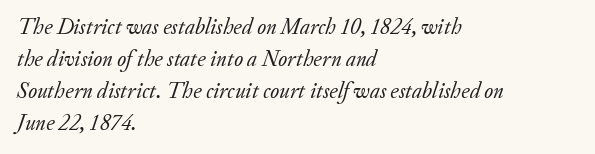
{"italic": "yes", "lean": "right", "slant_degrees": 20, "bold": "no", "underline": "no", "align": "left", "line_spacing": "normal", "line_spacing_ratio": 1.46, "letter_spacing": "normal", "letter_spacing_em": 0.0, "glyph_px": 22}
